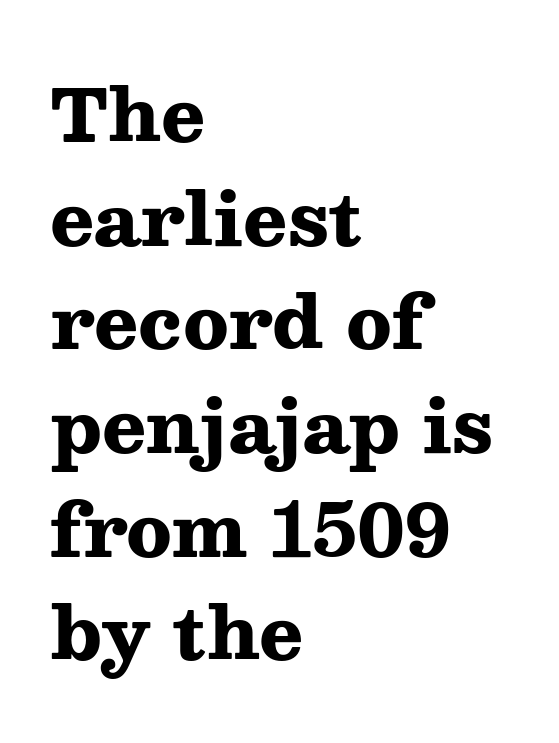
{"serif": "yes", "italic": "no", "bold": "yes", "weight": "heavy", "width": "wide", "stroke_contrast": "medium", "x_height": "medium", "monospaced": "no", "underline": "no", "align": "left", "line_spacing": "normal", "line_spacing_ratio": 1.42, "letter_spacing": "normal", "letter_spacing_em": 0.0, "glyph_px": 73}
